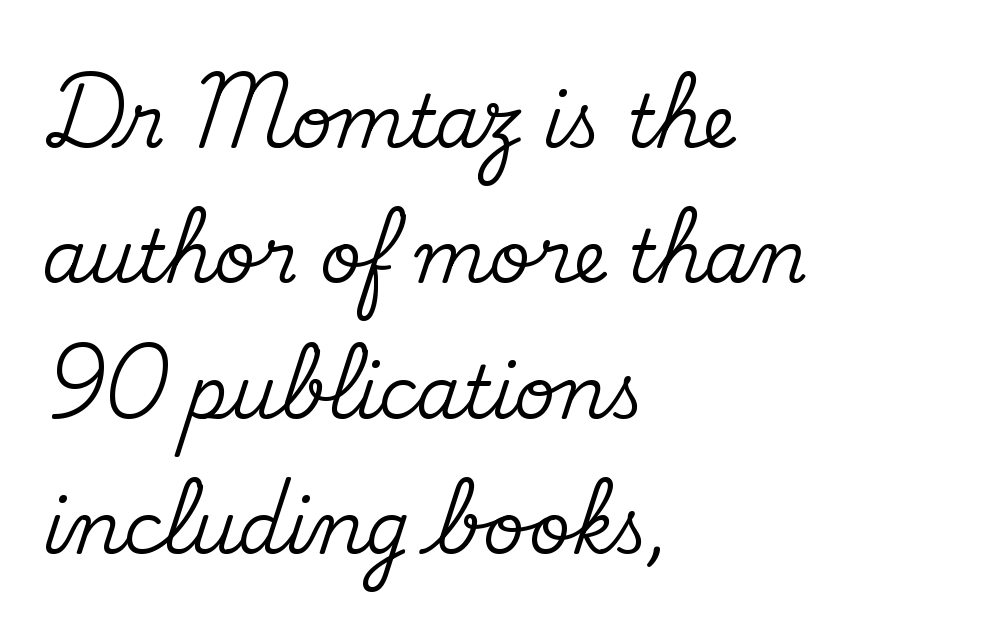
Q: Is the text italic (slanted)? A: Yes.
Q: Is the text underlined? A: No.
Q: How is the paragraph aligned? A: Left-aligned.
Q: Is the spacing between letters normal or unusually wide? A: Normal.
Q: Width (condensed, normal, or wide)? A: Normal.
Q: Stroke contrast? A: Medium.
Q: x-height? A: Small.
Q: Monospaced? A: No.
